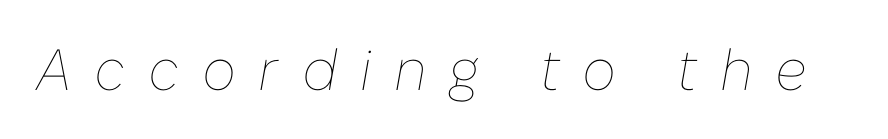
{"italic": "yes", "lean": "right", "slant_degrees": 10, "bold": "no", "weight": "thin", "width": "normal", "stroke_contrast": "low", "x_height": "medium", "monospaced": "no", "underline": "no", "letter_spacing": "wide", "letter_spacing_em": 0.39, "glyph_px": 58}
